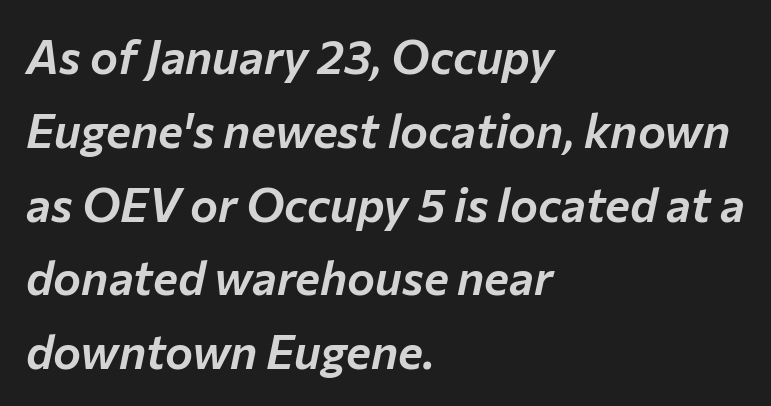
{"italic": "yes", "lean": "right", "slant_degrees": 12, "width": "normal", "stroke_contrast": "low", "x_height": "medium", "monospaced": "no", "underline": "no", "align": "left", "line_spacing": "normal", "line_spacing_ratio": 1.57, "letter_spacing": "normal", "letter_spacing_em": 0.0, "glyph_px": 47}
